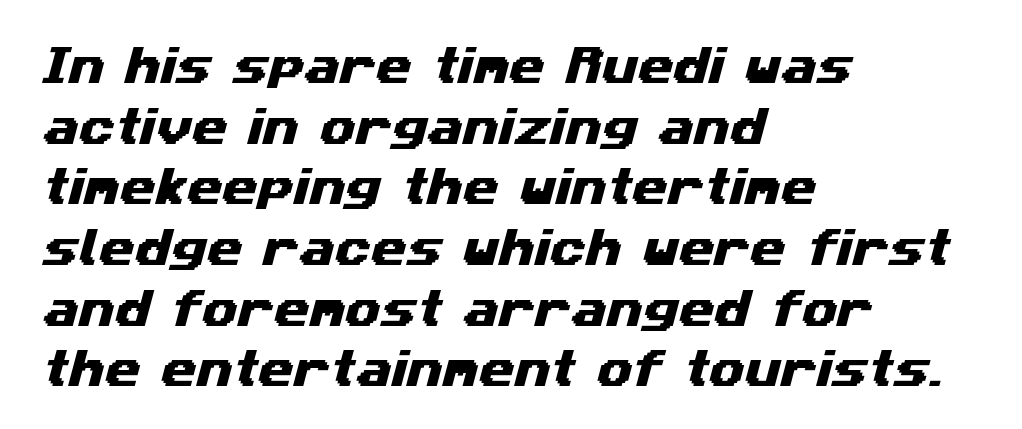
The image shows 41 px wide sans-serif type; set left-aligned, normal line spacing (1.48x), normal letter spacing, not underlined; medium stroke contrast and a medium x-height.
